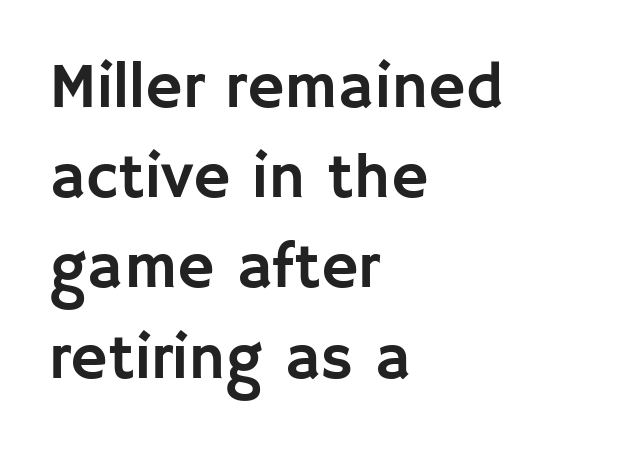
Q: Is the text italic (slanted)? A: No, it is upright.
Q: Is the typeface a serif or a sans-serif typeface? A: Sans-serif.
Q: Is the text underlined? A: No.
Q: How is the paragraph aligned? A: Left-aligned.
Q: Is the spacing between letters normal or unusually wide? A: Normal.
Q: Is the spacing between lines tight, normal or loose? A: Normal.
Q: Width (condensed, normal, or wide)? A: Normal.
Q: Stroke contrast? A: Low.
Q: x-height? A: Large.
Q: Monospaced? A: No.
